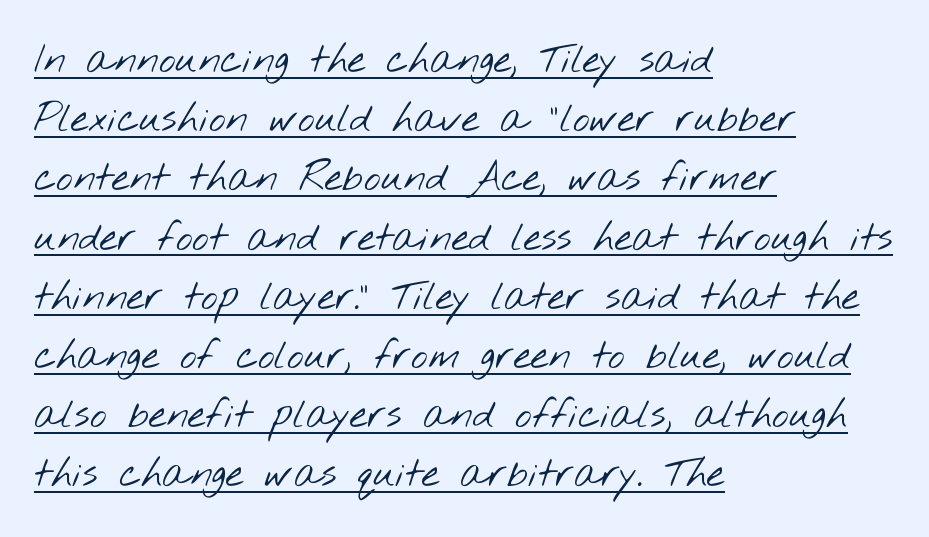
{"serif": "no", "bold": "no", "weight": "light", "width": "wide", "stroke_contrast": "low", "x_height": "small", "monospaced": "no", "underline": "yes", "align": "left", "line_spacing": "normal", "line_spacing_ratio": 1.48, "letter_spacing": "normal", "letter_spacing_em": 0.0, "glyph_px": 40}
